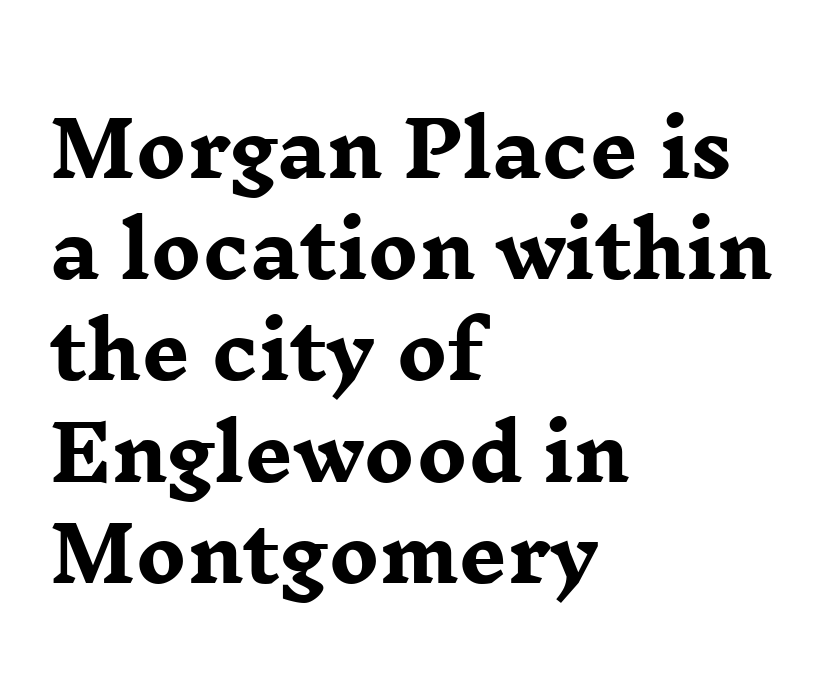
The image shows 75 px heavy, wide serif type, upright; set left-aligned, normal line spacing (1.35x), normal letter spacing, not underlined; low stroke contrast and a medium x-height.
